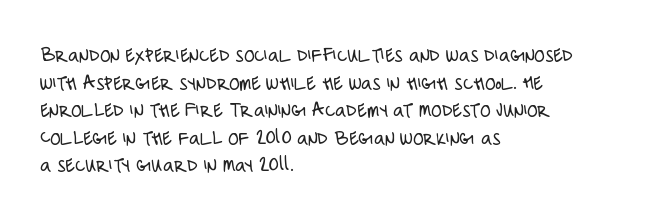
The image shows 21 px text type, upright; set left-aligned, normal line spacing (1.31x), normal letter spacing, not underlined.
